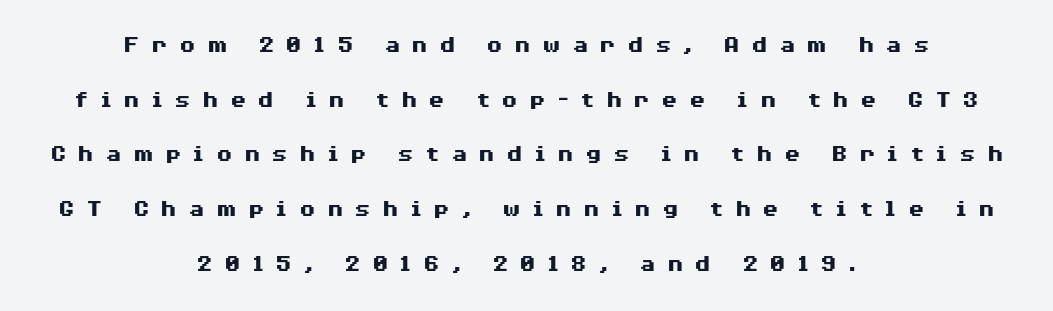
{"italic": "no", "bold": "yes", "underline": "no", "align": "center", "line_spacing": "loose", "line_spacing_ratio": 2.28, "letter_spacing": "wide", "letter_spacing_em": 0.46, "glyph_px": 24}
